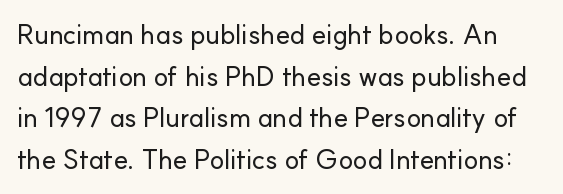
Q: Is the text italic (slanted)? A: No, it is upright.
Q: Is the text underlined? A: No.
Q: Is the spacing between letters normal or unusually wide? A: Normal.
Q: Is the spacing between lines tight, normal or loose? A: Normal.
